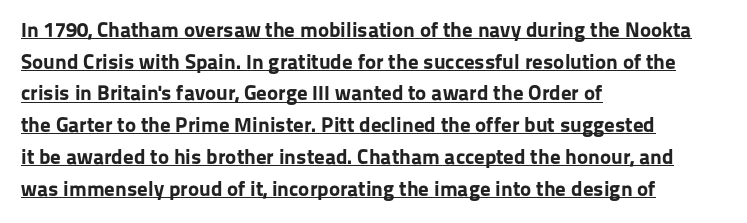
Every letter is thick-stroked: bold, no question. A typesetter would call this zero additional tracking. The lettering is marked with a stroke running underneath it. These lines stack with their left ends in a neat column. It's the straight-up-and-down kind of type.
